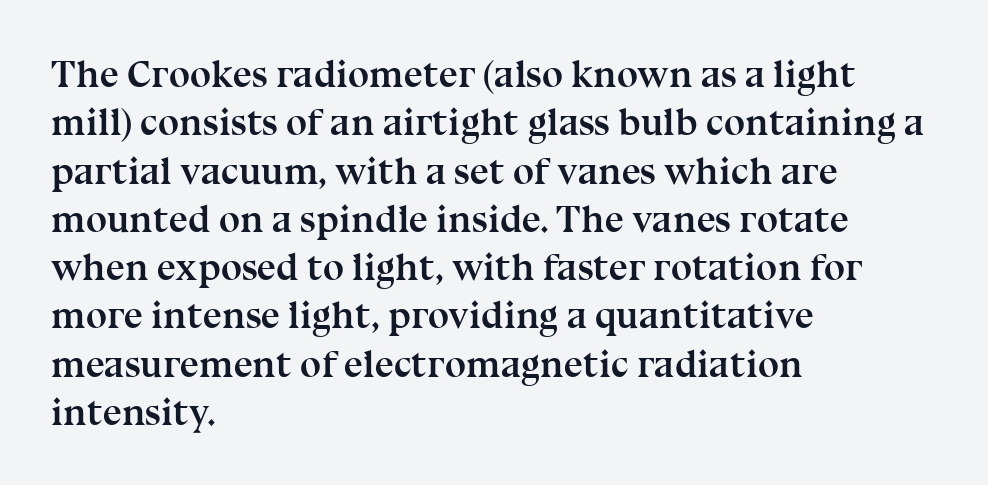
{"serif": "yes", "italic": "no", "bold": "yes", "weight": "semibold", "width": "normal", "stroke_contrast": "medium", "x_height": "medium", "monospaced": "no", "underline": "no", "align": "left", "line_spacing": "normal", "line_spacing_ratio": 1.27, "letter_spacing": "normal", "letter_spacing_em": 0.0, "glyph_px": 38}
